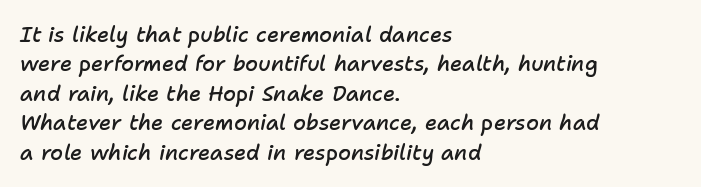
This is the in-between weight designers call semibold or demi. In terms of leading, this rendering sits right in the middle. Is the letter spacing exaggerated? No — it looks like the ordinary default. Rule under the text: the space is simply empty. Yep, that's italic — everything's leaning.
